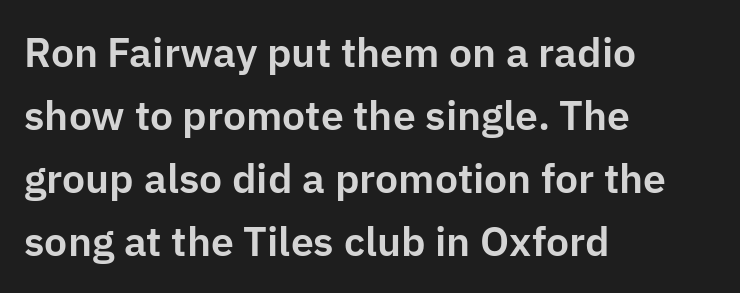
The image shows 41 px sans-serif type, upright; set left-aligned, normal line spacing (1.54x), normal letter spacing, not underlined; low stroke contrast and a medium x-height.
